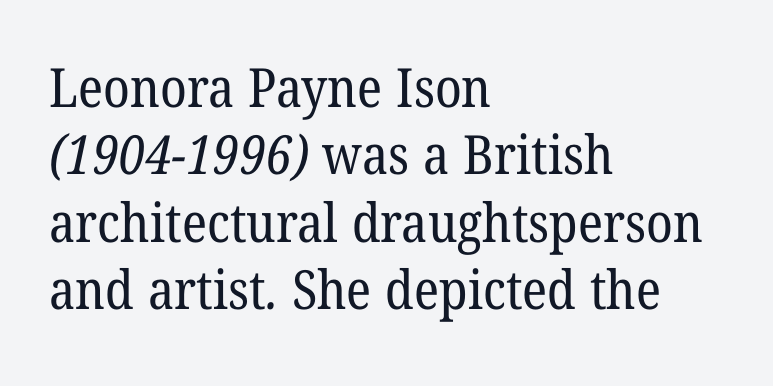
Q: Is the text bold? A: No.
Q: Is the typeface a serif or a sans-serif typeface? A: Serif.
Q: Is the text underlined? A: No.
Q: How is the paragraph aligned? A: Left-aligned.
Q: Is the spacing between letters normal or unusually wide? A: Normal.
Q: Is the spacing between lines tight, normal or loose? A: Normal.
Q: Width (condensed, normal, or wide)? A: Normal.
Q: Stroke contrast? A: Low.
Q: x-height? A: Medium.
Q: Monospaced? A: No.
